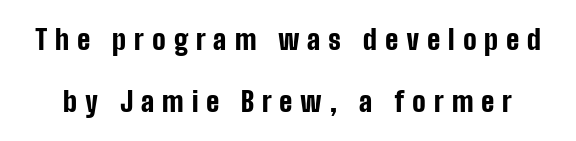
Q: Is the text bold? A: Yes.
Q: Is the text italic (slanted)? A: No, it is upright.
Q: Is the typeface a serif or a sans-serif typeface? A: Sans-serif.
Q: Is the text underlined? A: No.
Q: Is the spacing between letters normal or unusually wide? A: Unusually wide.
Q: Is the spacing between lines tight, normal or loose? A: Loose.
Q: Width (condensed, normal, or wide)? A: Condensed.
Q: Stroke contrast? A: Low.
Q: x-height? A: Medium.
Q: Monospaced? A: No.
